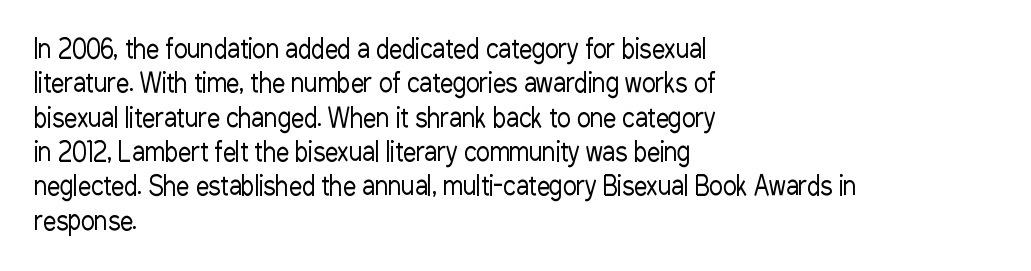
Leftover space on each line is placed entirely after the last word. Notice how the stems are strictly vertical — no italics here. The rendering uses a moderate line-height, typical for paragraphs. Underlining? Definitely not there. A light-to-regular cut is what we see here.
